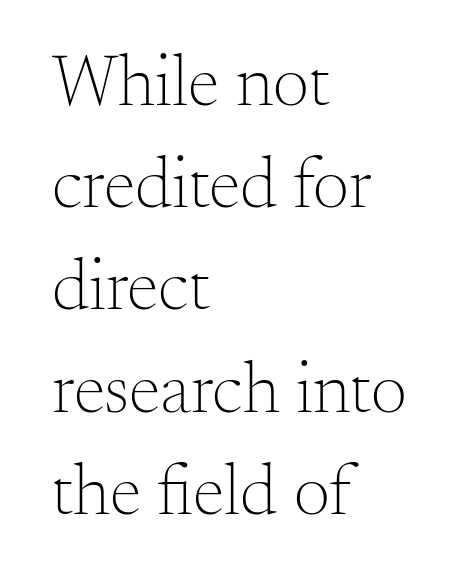
Q: Is the text bold? A: No.
Q: Is the text italic (slanted)? A: No, it is upright.
Q: Is the typeface a serif or a sans-serif typeface? A: Serif.
Q: Is the text underlined? A: No.
Q: How is the paragraph aligned? A: Left-aligned.
Q: Is the spacing between letters normal or unusually wide? A: Normal.
Q: Is the spacing between lines tight, normal or loose? A: Normal.
Q: Width (condensed, normal, or wide)? A: Normal.
Q: Stroke contrast? A: Medium.
Q: x-height? A: Small.
Q: Monospaced? A: No.
